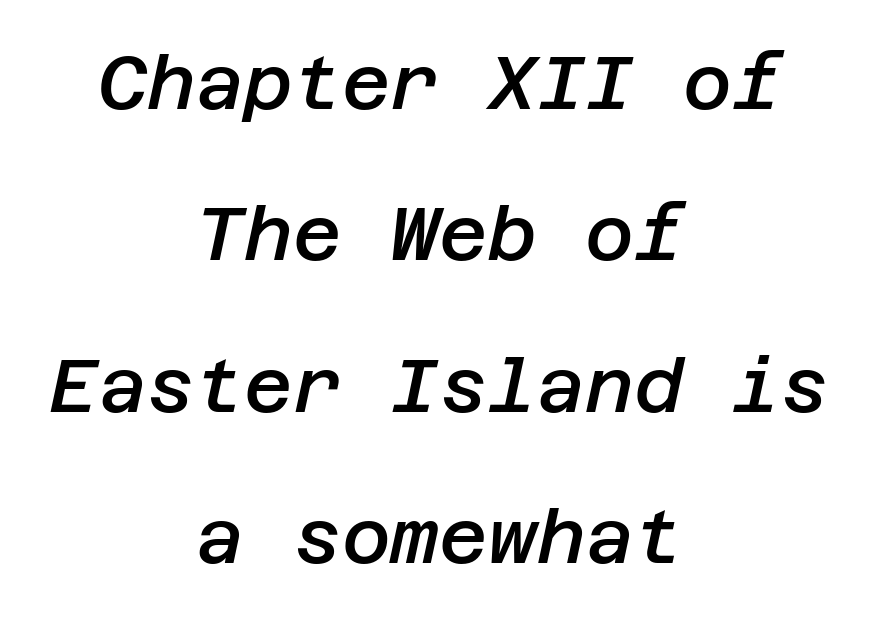
{"italic": "yes", "lean": "right", "slant_degrees": 12, "bold": "semi", "weight": "semibold", "width": "normal", "stroke_contrast": "low", "x_height": "large", "underline": "no", "align": "center", "line_spacing": "loose", "line_spacing_ratio": 2.02, "letter_spacing": "normal", "letter_spacing_em": 0.0, "glyph_px": 75}
